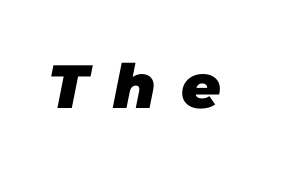
The image shows 61 px heavy type, italic (leaning right); set unusually wide letter spacing (+0.41 em), not underlined; low stroke contrast and a large x-height.
